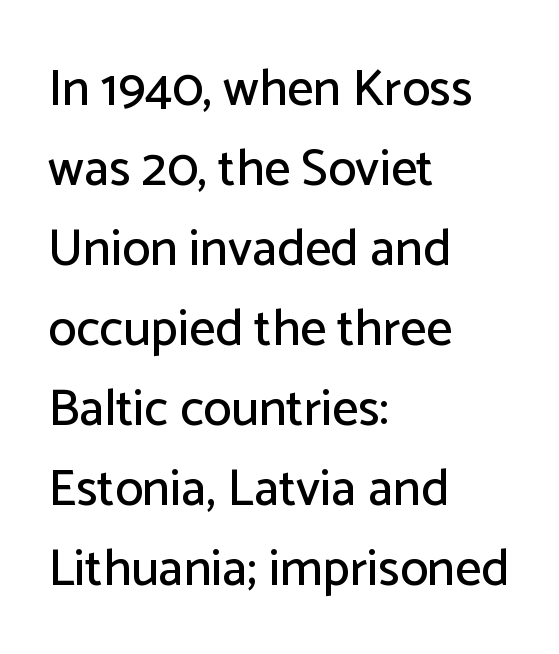
Q: Is the text italic (slanted)? A: No, it is upright.
Q: Is the typeface a serif or a sans-serif typeface? A: Sans-serif.
Q: Is the text underlined? A: No.
Q: How is the paragraph aligned? A: Left-aligned.
Q: Is the spacing between letters normal or unusually wide? A: Normal.
Q: Is the spacing between lines tight, normal or loose? A: Normal.
Q: Width (condensed, normal, or wide)? A: Normal.
Q: Stroke contrast? A: Low.
Q: x-height? A: Medium.
Q: Monospaced? A: No.
